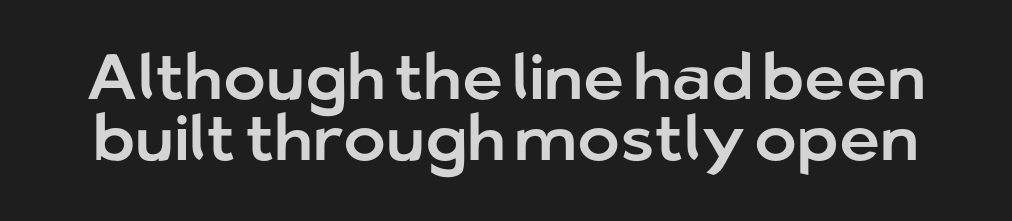
The image shows 64 px sans-serif type, upright; set tight line spacing (0.96x), normal letter spacing, not underlined; low stroke contrast and a medium x-height.
